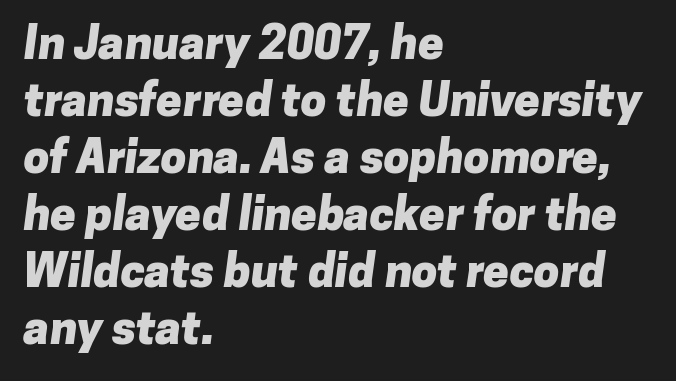
Decoration check: the copy has no underline. Classification — sans serif. This sample has the flowing, uneven cadence of proportional lettering. Horizontal alignment here is leftward, the default for most running prose.
